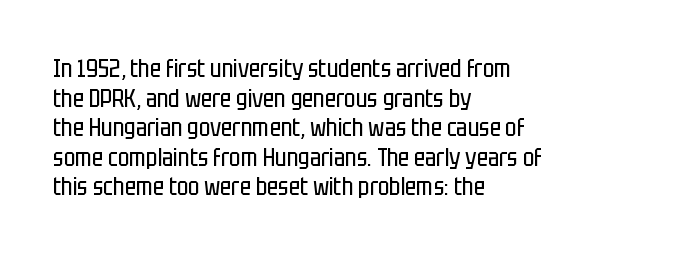
Words appear dense and cohesive because spacing is normal. Stem width sits at or under what a default text font uses. Honestly, there is no underline to notice here at all. The lettering stays uniformly vertical, giving the passage a roman look.
